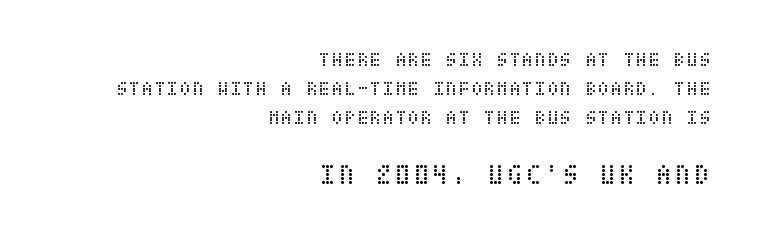
The ragged edge is on the left, which tells us the setting is flush right. If you drew a line through each stem, it would be perfectly vertical. Heft: none added — not bold. The zone under the glyphs is completely vacant.
